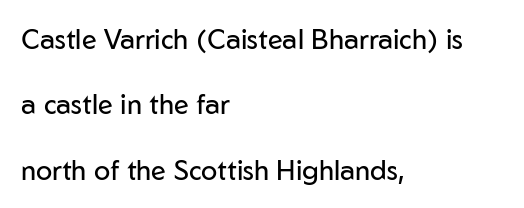
Q: Is the text bold? A: No.
Q: Is the text italic (slanted)? A: No, it is upright.
Q: Is the text underlined? A: No.
Q: How is the paragraph aligned? A: Left-aligned.
Q: Is the spacing between letters normal or unusually wide? A: Normal.
Q: Is the spacing between lines tight, normal or loose? A: Loose.
